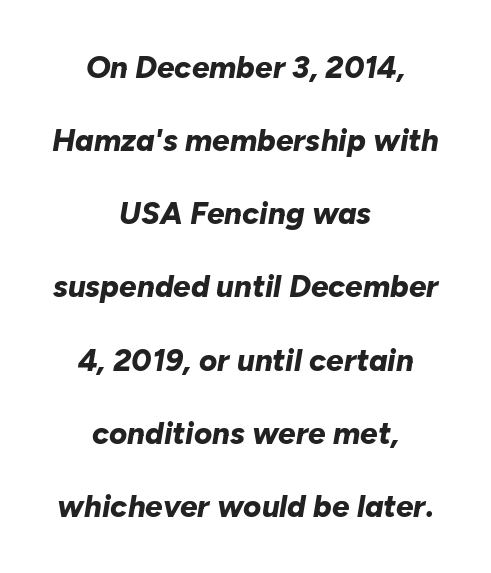
This block would shrink considerably if given ordinary leading; it's expanded now. Quick note: italic. The passage shown is typed in a proportional face where columns would drift. Check the space under the baseline: it is left empty. The paragraph shown floats in the horizontal middle.
